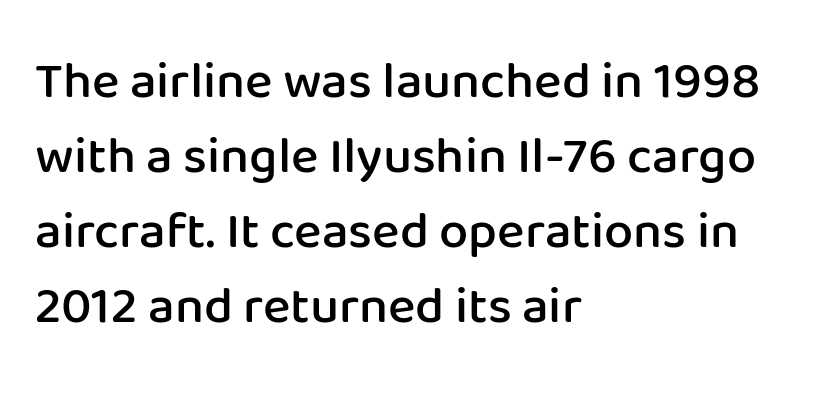
Spacing verdict: proportional, widths tailored to each character. The face used here is rendered with its standard letterfit. Descender tails drop into unmarked territory. Type style note: lacks serifs. Tall strokes in this sample are plumb rather than angled. What's the leading like? Ordinary, nothing unusual.
